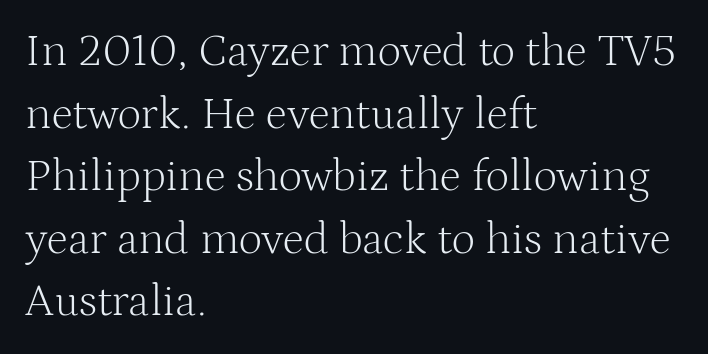
The image shows 46 px light serif type, upright; set left-aligned, normal line spacing (1.36x), normal letter spacing, not underlined; medium stroke contrast and a medium x-height.
